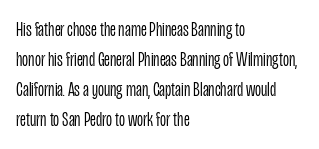
The image shows 21 px text type, upright; set left-aligned, normal line spacing (1.43x), normal letter spacing, not underlined.
